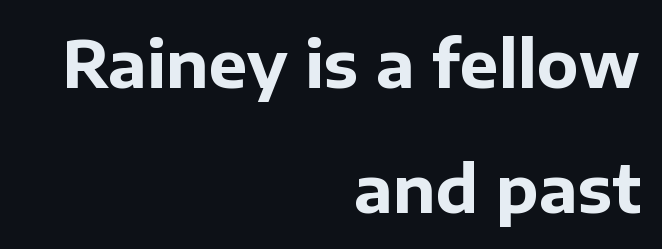
Q: Is the text bold? A: Yes.
Q: Is the text italic (slanted)? A: No, it is upright.
Q: Is the typeface a serif or a sans-serif typeface? A: Sans-serif.
Q: Is the text underlined? A: No.
Q: How is the paragraph aligned? A: Right-aligned.
Q: Is the spacing between letters normal or unusually wide? A: Normal.
Q: Is the spacing between lines tight, normal or loose? A: Loose.
Q: Width (condensed, normal, or wide)? A: Normal.
Q: Stroke contrast? A: Low.
Q: x-height? A: Medium.
Q: Monospaced? A: No.
